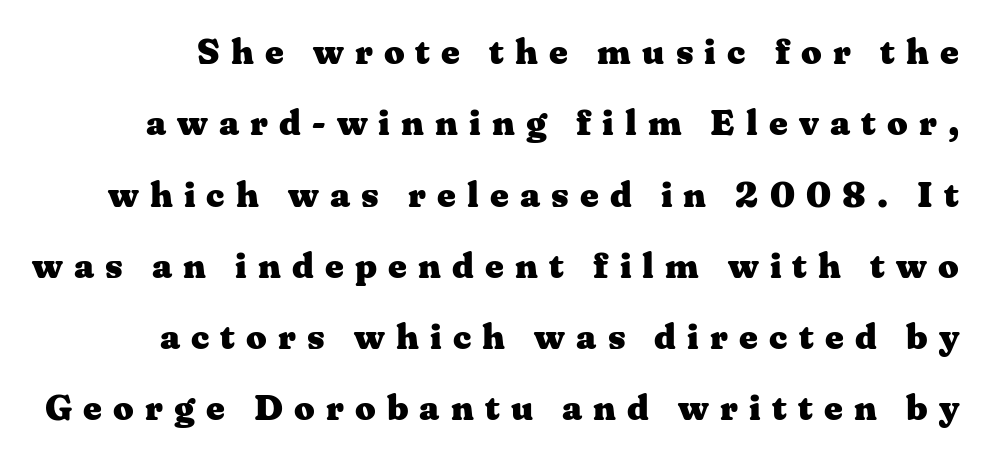
{"serif": "yes", "italic": "no", "bold": "yes", "weight": "heavy", "width": "wide", "stroke_contrast": "medium", "x_height": "medium", "monospaced": "no", "underline": "no", "line_spacing": "loose", "line_spacing_ratio": 1.98, "letter_spacing": "wide", "letter_spacing_em": 0.31, "glyph_px": 36}
